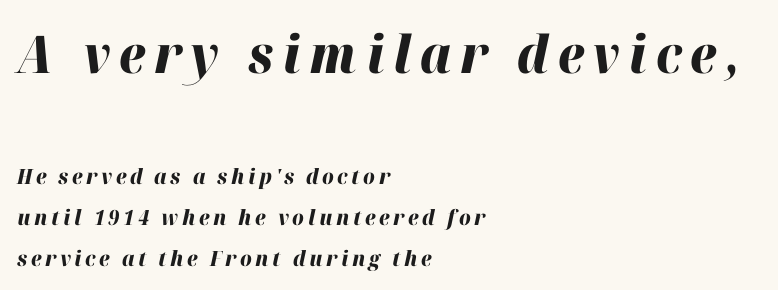
Q: Is the text bold? A: Yes.
Q: Is the text italic (slanted)? A: Yes, it leans right by about 12 degrees.
Q: Is the text underlined? A: No.
Q: How is the paragraph aligned? A: Left-aligned.
Q: Is the spacing between lines tight, normal or loose? A: Loose.
Q: Which block of text is set in a larger size, the first (top) or the second (bottom)? A: The first (top) one.
Q: Width (condensed, normal, or wide)? A: Normal.
Q: Stroke contrast? A: High.
Q: x-height? A: Medium.
Q: Monospaced? A: No.
